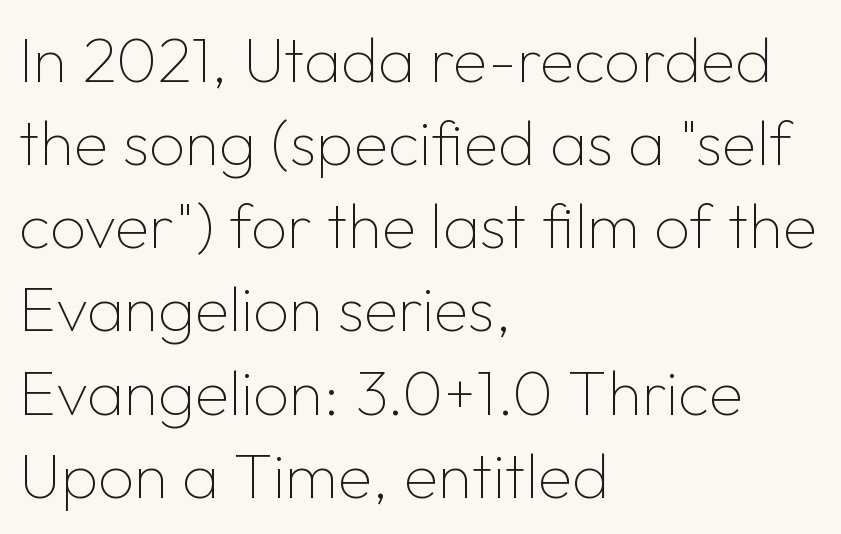
The vertical gap from one line to the next is medium. You could call the tracking neutral — neither tight nor loose. The weight tops out at a normal text grade. Short and long lines alike share a common starting point at left. Here the designer chose a conventional face with non-uniform glyph widths. The passage shown is typeset with a sans-serif family.
